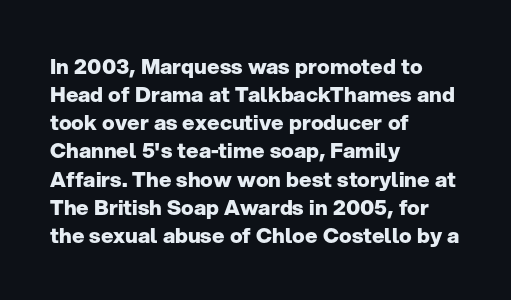
Anything drawn beneath the words? Only blank space. Evenly set lines give the paragraph a standard silhouette. In CSS terms this would be text-align: left. The font's upright variant was chosen for this text. Strokes here are thick enough to call this a true bold.
